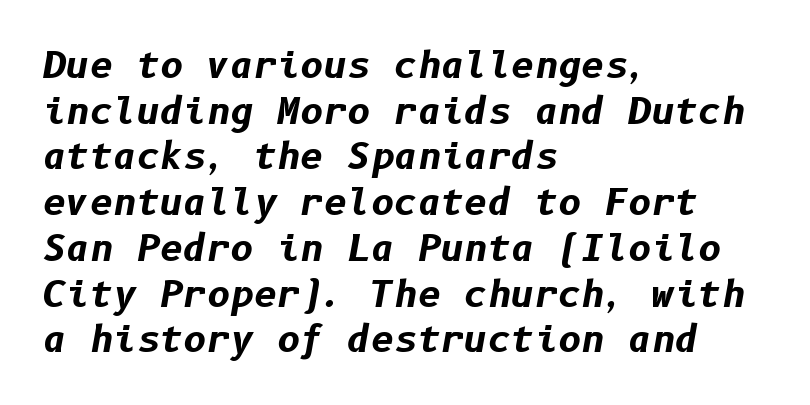
{"italic": "yes", "lean": "right", "slant_degrees": 10, "bold": "yes", "weight": "bold", "width": "normal", "stroke_contrast": "low", "x_height": "medium", "underline": "no", "align": "left", "line_spacing": "normal", "line_spacing_ratio": 1.27, "letter_spacing": "normal", "letter_spacing_em": 0.0, "glyph_px": 36}
